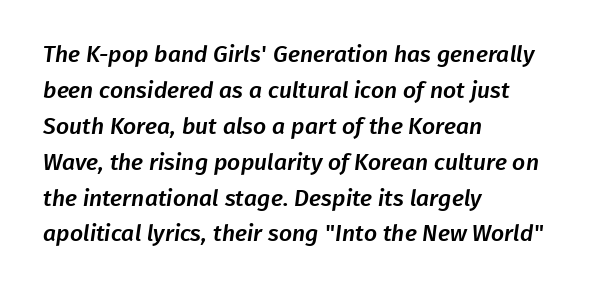
Q: Is the text underlined? A: No.
Q: How is the paragraph aligned? A: Left-aligned.
Q: Is the spacing between letters normal or unusually wide? A: Normal.
Q: Is the spacing between lines tight, normal or loose? A: Normal.
